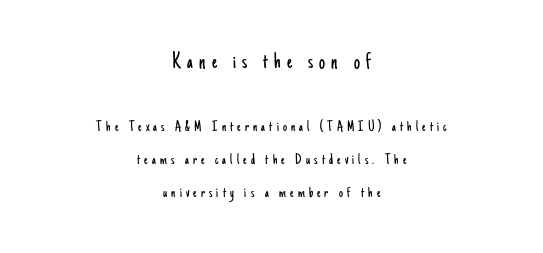
{"italic": "no", "bold": "no", "underline": "no", "align": "center", "line_spacing": "loose", "line_spacing_ratio": 2.05, "letter_spacing": "wide", "letter_spacing_em": 0.26, "larger_block": "first", "size_ratio": 1.5, "glyph_px": 24}
